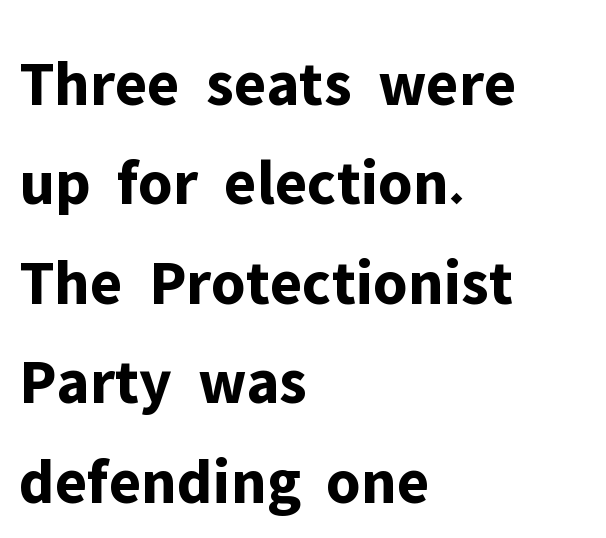
Q: Is the text bold? A: Yes.
Q: Is the text italic (slanted)? A: No, it is upright.
Q: Is the typeface a serif or a sans-serif typeface? A: Sans-serif.
Q: Is the text underlined? A: No.
Q: How is the paragraph aligned? A: Left-aligned.
Q: Is the spacing between letters normal or unusually wide? A: Normal.
Q: Is the spacing between lines tight, normal or loose? A: Normal.
Q: Width (condensed, normal, or wide)? A: Normal.
Q: Stroke contrast? A: Low.
Q: x-height? A: Medium.
Q: Monospaced? A: No.
